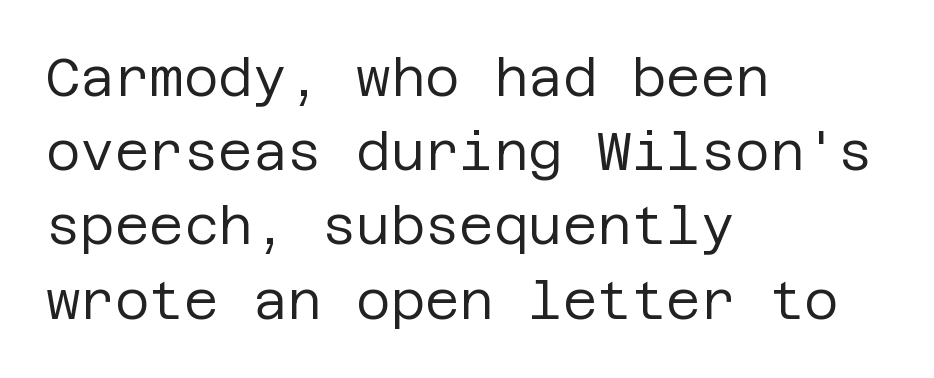
Q: Is the text bold? A: No.
Q: Is the text italic (slanted)? A: No, it is upright.
Q: Is the typeface a serif or a sans-serif typeface? A: Sans-serif.
Q: Is the text underlined? A: No.
Q: How is the paragraph aligned? A: Left-aligned.
Q: Is the spacing between letters normal or unusually wide? A: Normal.
Q: Is the spacing between lines tight, normal or loose? A: Normal.
Q: Width (condensed, normal, or wide)? A: Normal.
Q: Stroke contrast? A: Low.
Q: x-height? A: Large.
